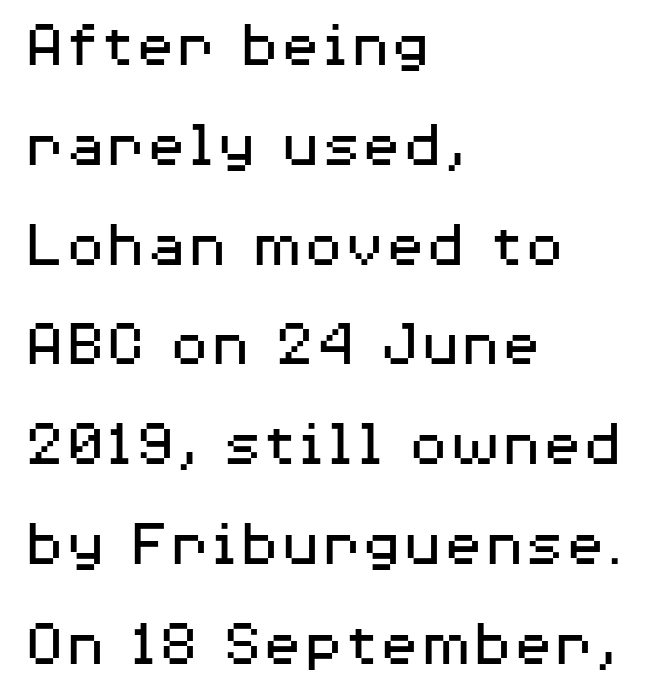
Each line starts at the same left margin while the right side varies. Grotesque or geometric, the face here clearly has no serifs. Think of a printed novel: that variable character pitch is what you see here. Lines of text with bare space underneath. Counters stay open thanks to moderate or lighter strokes. Standard letterfit; no display-style spreading of the glyphs.
